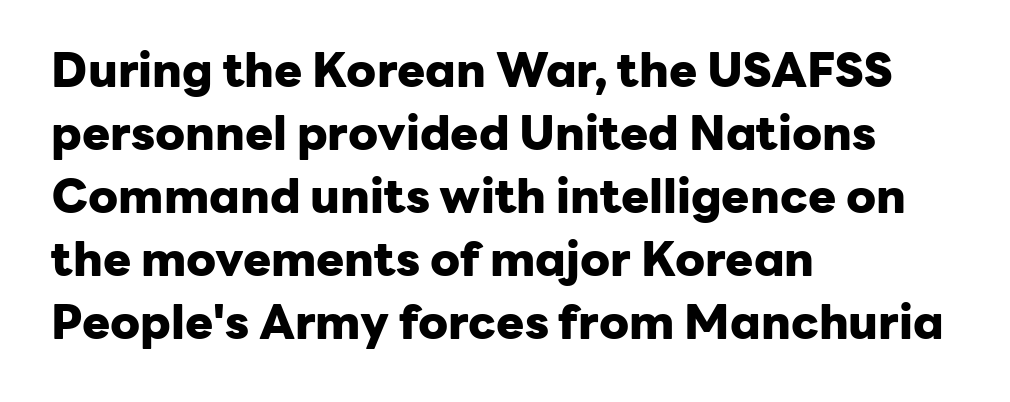
Q: Is the text bold? A: Yes.
Q: Is the text italic (slanted)? A: No, it is upright.
Q: Is the typeface a serif or a sans-serif typeface? A: Sans-serif.
Q: Is the text underlined? A: No.
Q: How is the paragraph aligned? A: Left-aligned.
Q: Is the spacing between letters normal or unusually wide? A: Normal.
Q: Is the spacing between lines tight, normal or loose? A: Normal.
Q: Width (condensed, normal, or wide)? A: Normal.
Q: Stroke contrast? A: Low.
Q: x-height? A: Medium.
Q: Monospaced? A: No.
